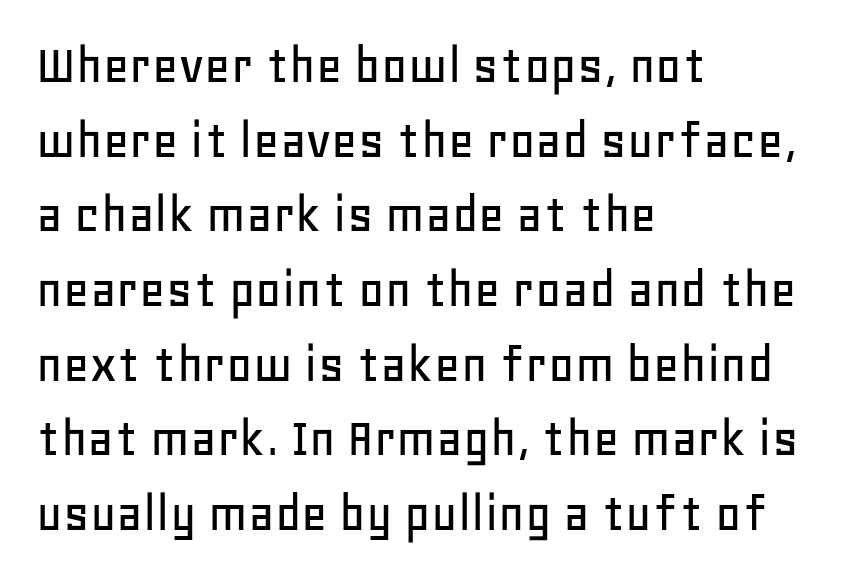
Just letters on the line, the space beneath them empty. Nope, no serifs anywhere on these letters. Reading down the block, your eye returns to a fixed left position each line. Note the varied advance widths — an 'i' is clearly narrower than an 'm'. The vertical gap from one line to the next is medium.
